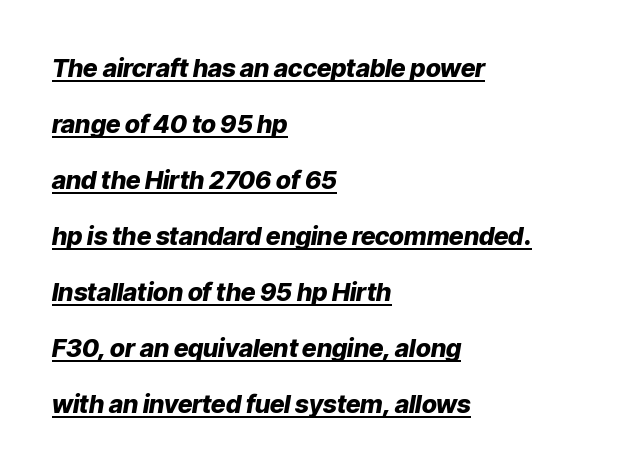
The image shows 25 px bold type, italic (leaning right); set left-aligned, loose line spacing (2.24x), normal letter spacing, underlined.
